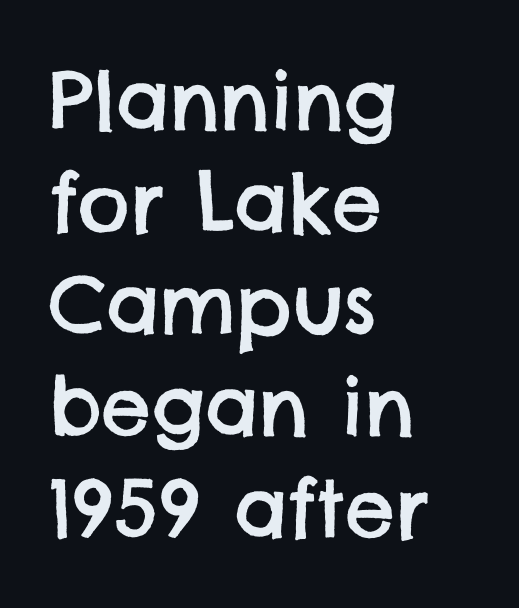
Regarding leading, the lines here are spaced in the standard way. Check under the words: just untouched page. Short note: letters normally spaced. Serif or sans? Sans — the stroke terminals are bare. Think of a printed novel: that variable character pitch is what you see here. Short and long lines alike share a common starting point at left.
